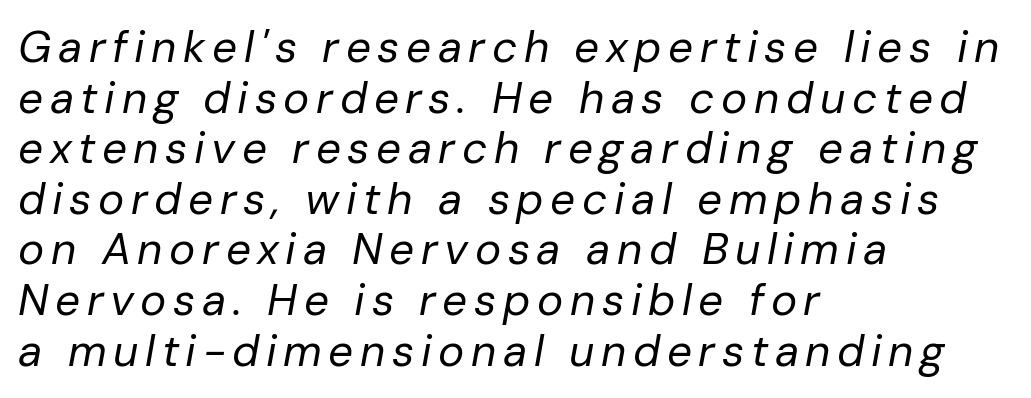
The image shows 44 px regular-weight type, italic (leaning right); set left-aligned, tight line spacing (1.15x), not underlined; low stroke contrast and a medium x-height.
